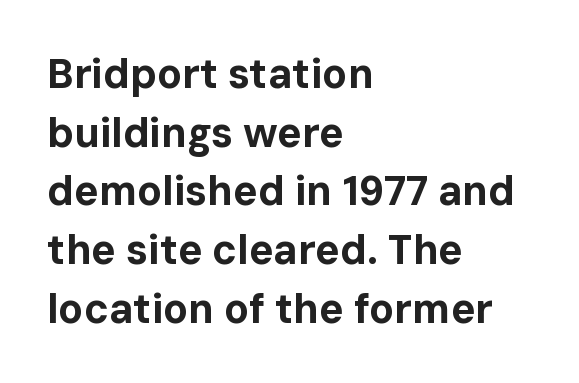
How heavy is the stroke? Heavy — this is a bold. Notice how descenders clear the ascenders below comfortably — that's standard leading. Each letter keeps its own natural width here, so spacing adapts to shape. Short and long lines alike share a common starting point at left.
